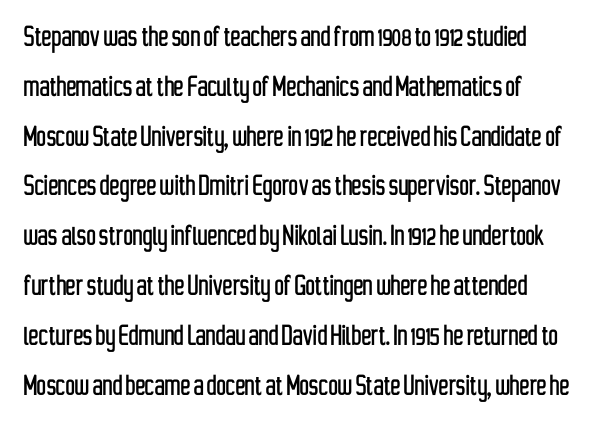
The image shows 33 px condensed sans-serif type, upright; set normal line spacing (1.51x), normal letter spacing, not underlined; low stroke contrast and a medium x-height.
